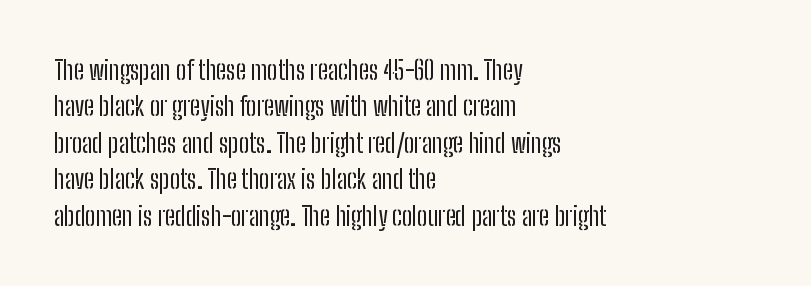
Short and long lines alike share a common starting point at left. The typeface has the unassuming heft of standard copy or less. Is the letter spacing exaggerated? No — it looks like the ordinary default. Has an underline been added? It has not. Posture: vertical.
